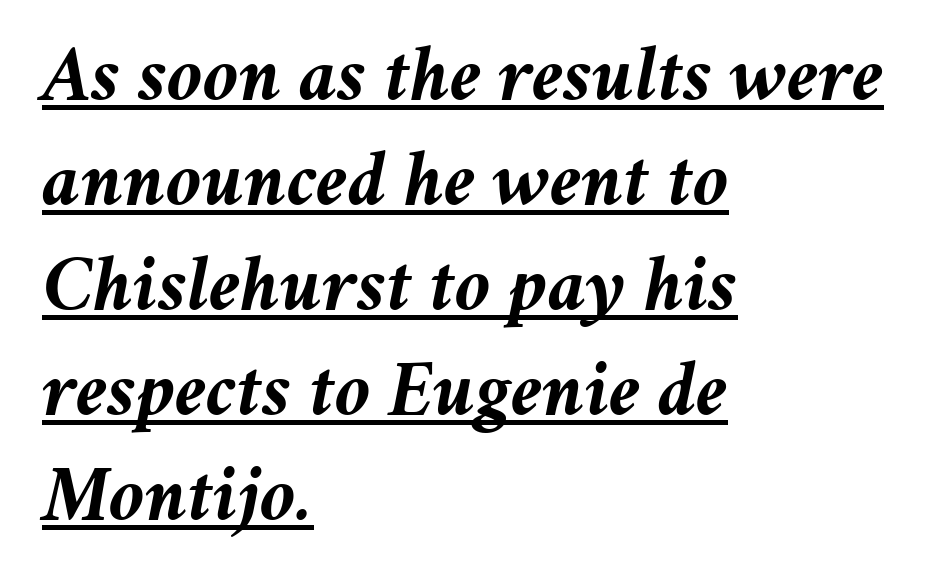
Compared with typical paragraphs, the rows here are spaced about the same. The face used here is proportionally spaced, like ordinary book or web type. Plenty of ink on the page — the face is bold. The face used here appears with an underline applied.
